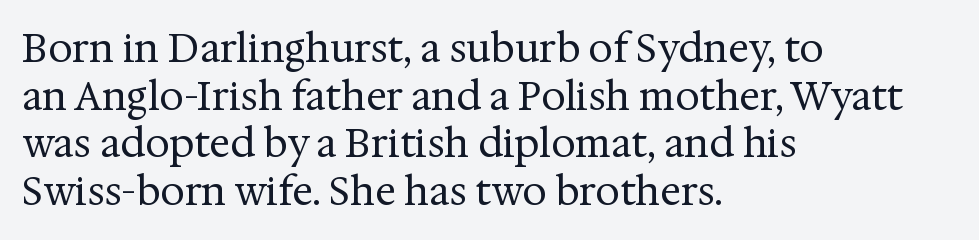
{"serif": "yes", "italic": "no", "bold": "no", "weight": "regular", "width": "normal", "stroke_contrast": "medium", "x_height": "medium", "monospaced": "no", "underline": "no", "align": "left", "line_spacing_ratio": 1.22, "letter_spacing": "normal", "letter_spacing_em": 0.0, "glyph_px": 39}
